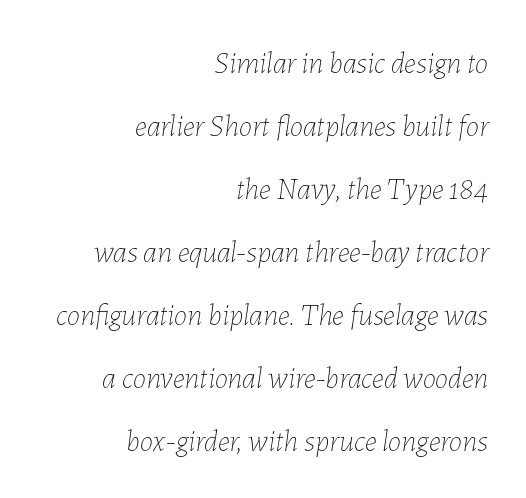
The image shows 30 px thin type, italic (leaning right); set right-aligned, loose line spacing (2.1x), normal letter spacing, not underlined; low stroke contrast and a medium x-height.
